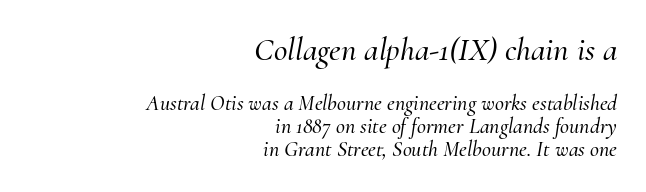
The image shows 33 px serif type, italic (leaning right); set right-aligned, tight line spacing (1.03x), normal letter spacing, not underlined; the first (top) block is 1.5x larger; medium stroke contrast and a small x-height.
